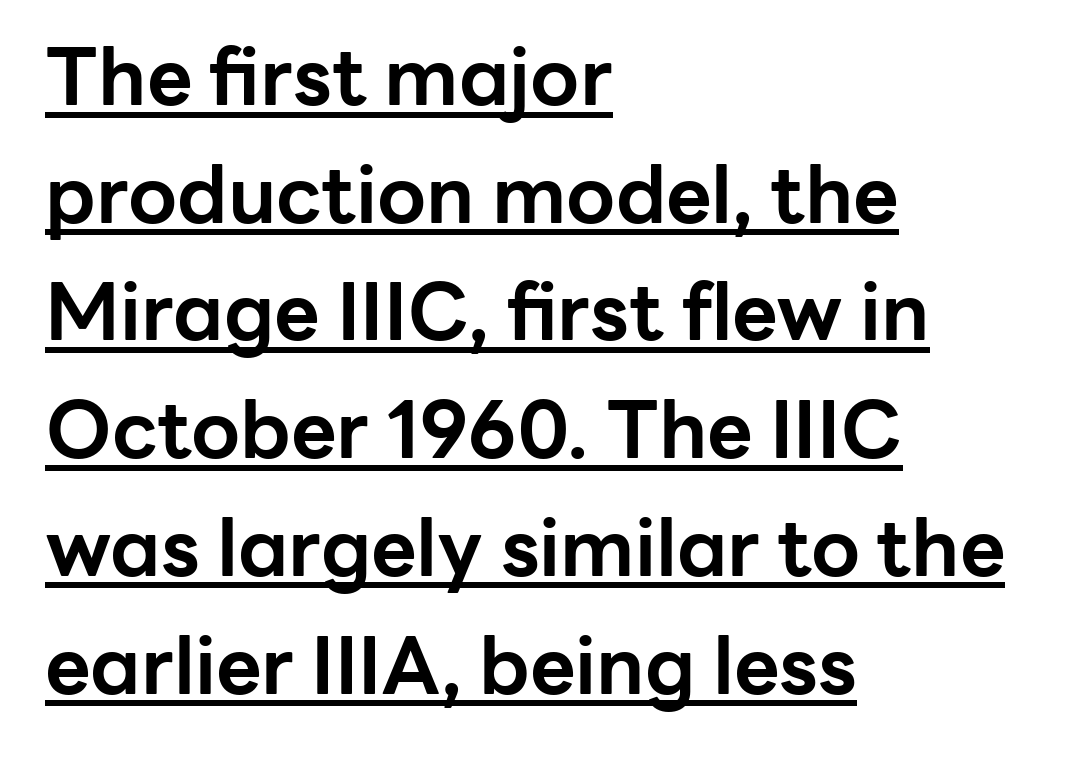
{"serif": "no", "italic": "no", "bold": "yes", "weight": "bold", "width": "normal", "stroke_contrast": "low", "x_height": "medium", "monospaced": "no", "underline": "yes", "align": "left", "line_spacing": "normal", "line_spacing_ratio": 1.49, "letter_spacing": "normal", "letter_spacing_em": 0.0, "glyph_px": 79}
